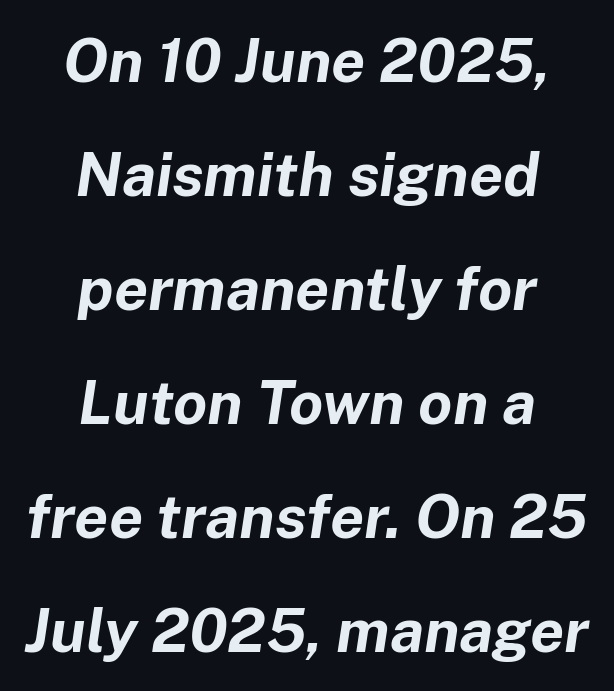
{"italic": "yes", "lean": "right", "slant_degrees": 8, "bold": "yes", "weight": "bold", "width": "normal", "stroke_contrast": "low", "x_height": "medium", "monospaced": "no", "underline": "no", "align": "center", "line_spacing_ratio": 1.87, "letter_spacing": "normal", "letter_spacing_em": 0.0, "glyph_px": 61}
